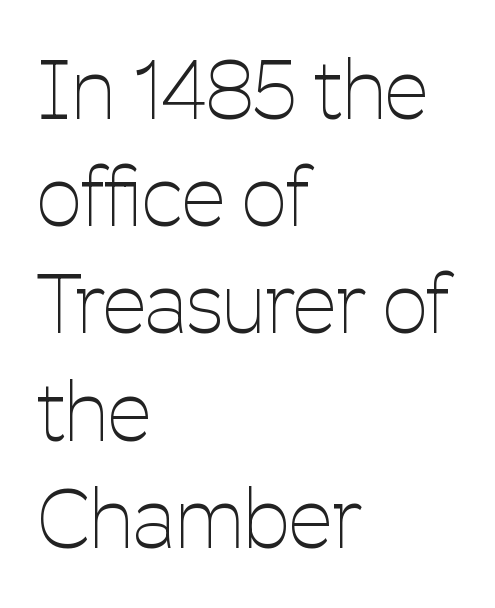
Q: Is the text bold? A: No.
Q: Is the text italic (slanted)? A: No, it is upright.
Q: Is the typeface a serif or a sans-serif typeface? A: Sans-serif.
Q: Is the text underlined? A: No.
Q: How is the paragraph aligned? A: Left-aligned.
Q: Is the spacing between letters normal or unusually wide? A: Normal.
Q: Is the spacing between lines tight, normal or loose? A: Normal.
Q: Width (condensed, normal, or wide)? A: Condensed.
Q: Stroke contrast? A: Low.
Q: x-height? A: Medium.
Q: Monospaced? A: No.
